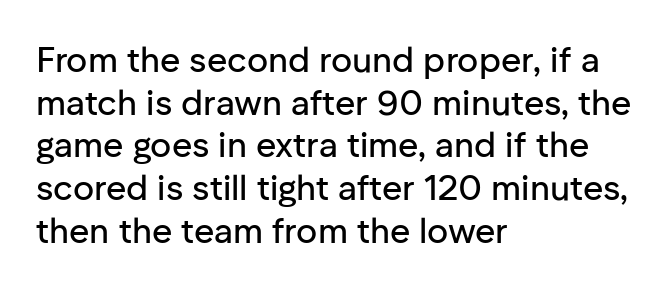
Each letter keeps its own natural width here, so spacing adapts to shape. Notice how the stems are strictly vertical — no italics here. Compared with a centered layout, this one pins lines to the left instead. The string is rendered with underlining switched off.
